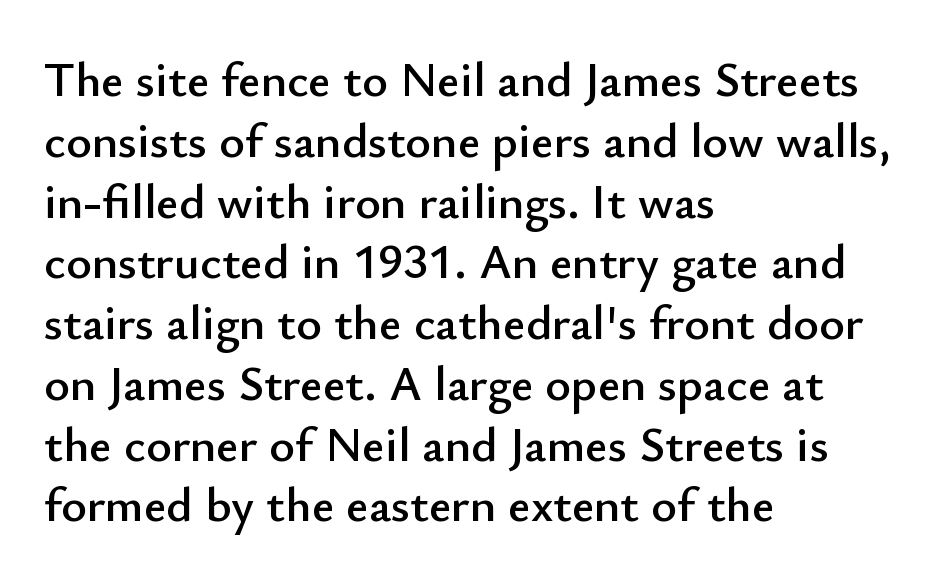
{"serif": "no", "italic": "no", "width": "normal", "stroke_contrast": "low", "x_height": "small", "monospaced": "no", "underline": "no", "align": "left", "line_spacing_ratio": 1.24, "letter_spacing": "normal", "letter_spacing_em": 0.0, "glyph_px": 49}
